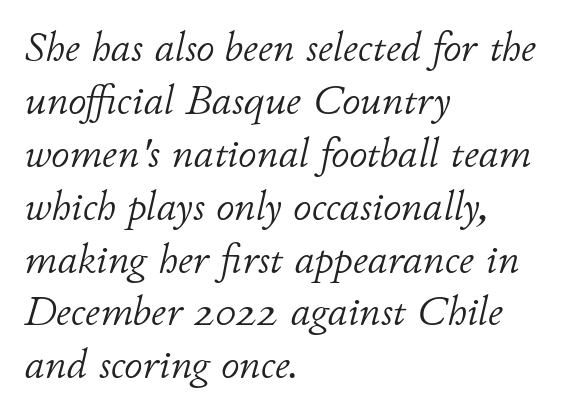
{"italic": "yes", "lean": "right", "slant_degrees": 11, "bold": "no", "weight": "light", "width": "normal", "stroke_contrast": "low", "x_height": "small", "monospaced": "no", "underline": "no", "align": "left", "line_spacing": "normal", "line_spacing_ratio": 1.29, "letter_spacing": "normal", "letter_spacing_em": 0.0, "glyph_px": 41}
